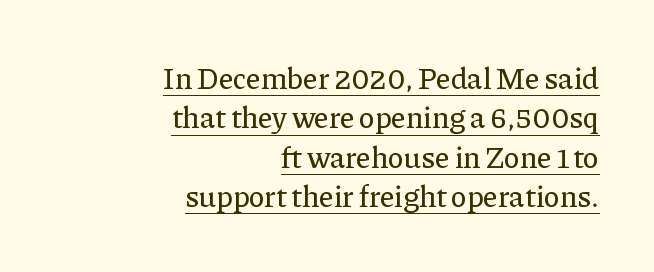
{"serif": "yes", "italic": "no", "width": "normal", "stroke_contrast": "low", "x_height": "medium", "monospaced": "no", "underline": "yes", "align": "right", "line_spacing": "normal", "line_spacing_ratio": 1.31, "letter_spacing": "normal", "letter_spacing_em": 0.0, "glyph_px": 30}
